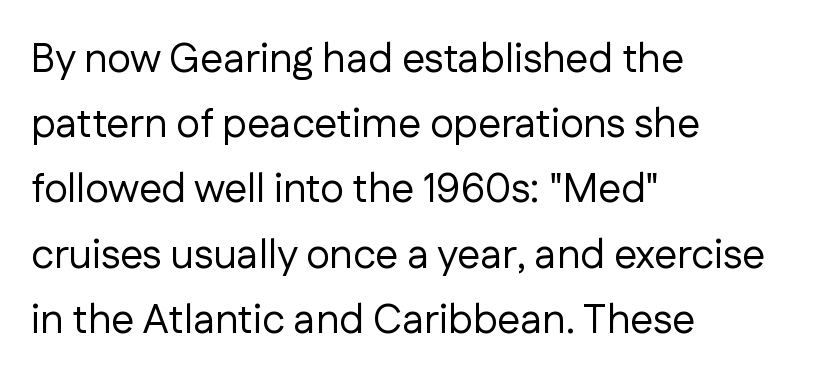
The image shows 41 px regular-weight sans-serif type, upright; set left-aligned, normal line spacing (1.59x), normal letter spacing, not underlined; low stroke contrast and a medium x-height.
